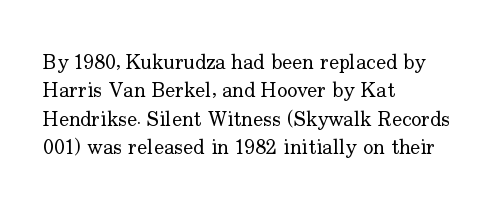
The image shows 21 px text type, upright; set left-aligned, normal line spacing (1.35x), normal letter spacing, not underlined.
